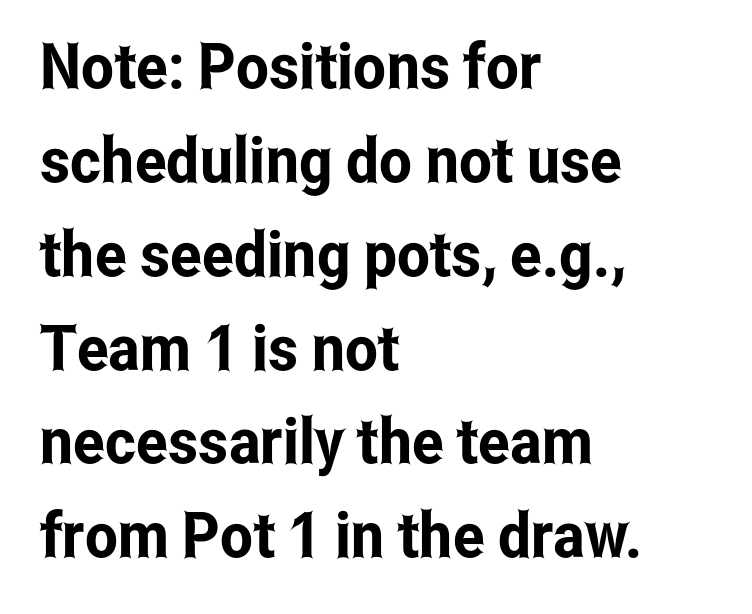
Unlike a traditional serif, this face leaves its strokes unadorned. Letters rest on an invisible, unmarked baseline. Notice how the stems are strictly vertical — no italics here. Every row of glyphs begins at an identical x-position on the left. Caption: standard tracking, unaltered.
